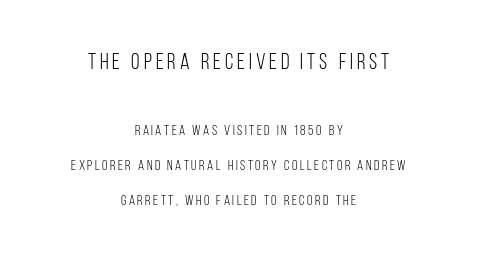
The image shows 22 px text type, upright; set centered, loose line spacing (2.49x), not underlined; the first (top) block is 1.57x larger.
